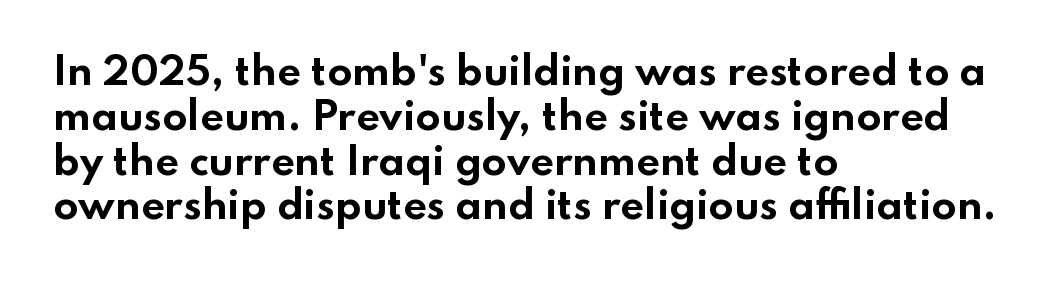
The image shows 37 px bold, wide sans-serif type, upright; set left-aligned, line spacing 1.21x, normal letter spacing, not underlined; low stroke contrast and a small x-height.
